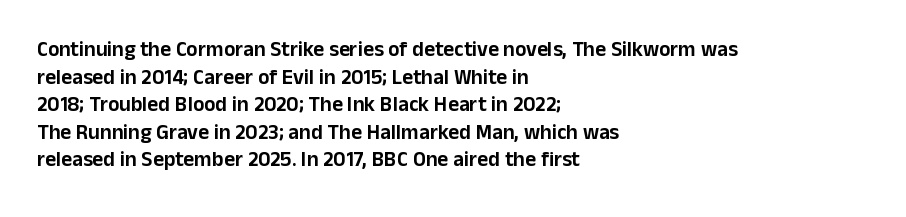
Line starts are locked; line ends wander. Leading matches the norm, producing a regular column. Characters remain perfectly vertical along every line. The area under the type is left untouched. Caption: standard tracking, unaltered.
